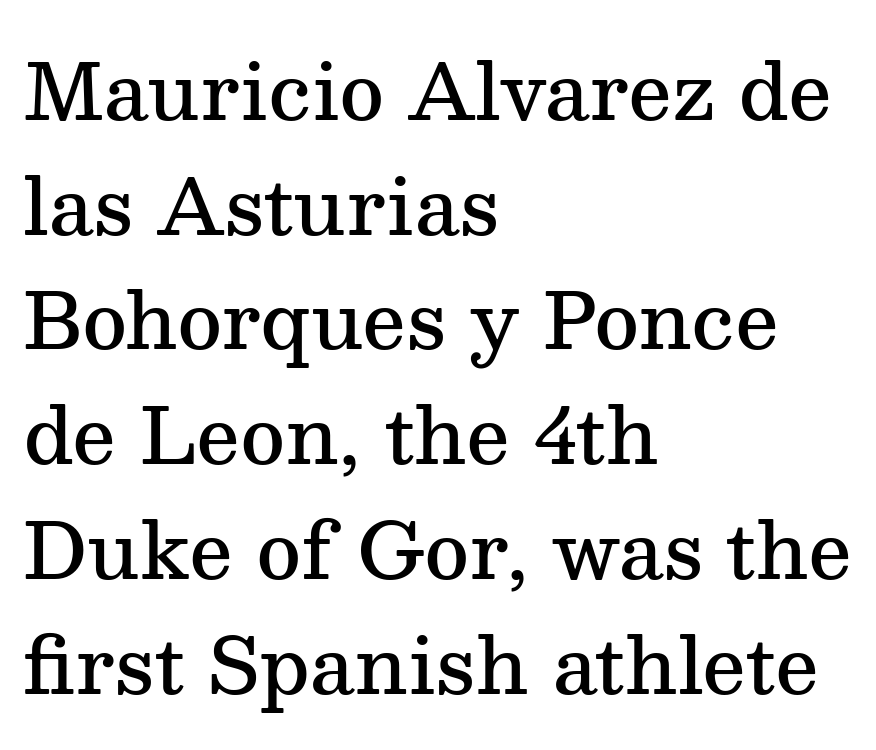
The image shows 77 px semibold serif type, upright; set left-aligned, normal line spacing (1.49x), normal letter spacing, not underlined; medium stroke contrast and a medium x-height.
